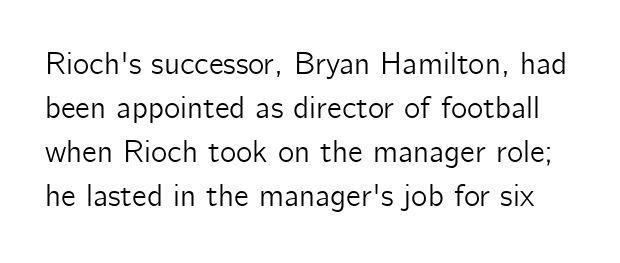
The image shows 31 px sans-serif type, upright; set normal line spacing (1.42x), normal letter spacing, not underlined; low stroke contrast and a medium x-height.
